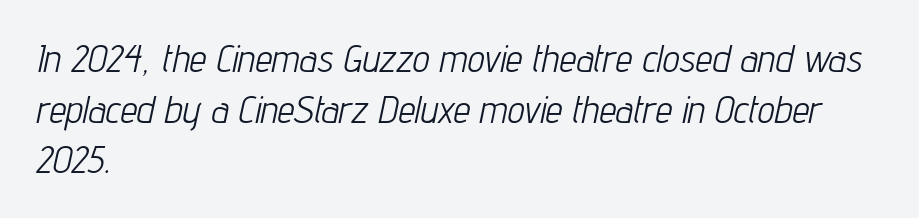
The image shows 38 px light, condensed type, italic (leaning right); set left-aligned, normal line spacing (1.33x), normal letter spacing, not underlined; low stroke contrast and a medium x-height.
